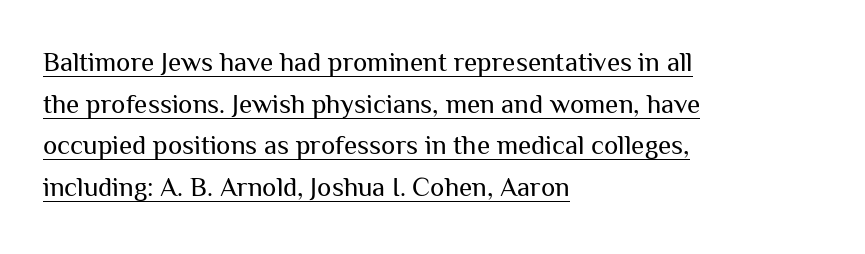
{"italic": "no", "bold": "no", "underline": "yes", "align": "left", "line_spacing": "normal", "line_spacing_ratio": 1.54, "letter_spacing": "normal", "letter_spacing_em": 0.0, "glyph_px": 27}
